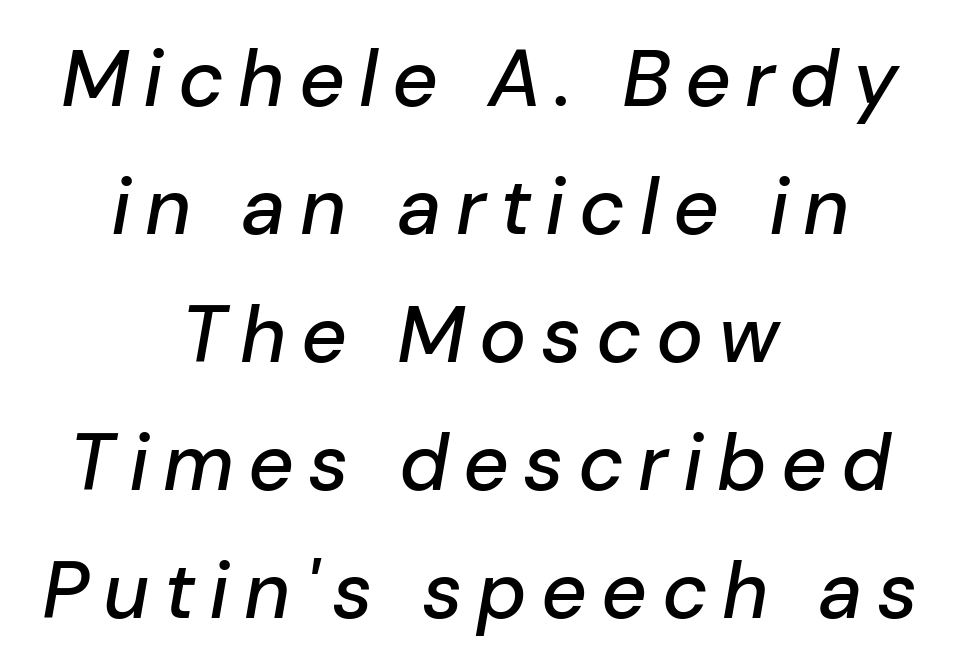
Q: Is the text italic (slanted)? A: Yes, it leans right by about 10 degrees.
Q: Is the text underlined? A: No.
Q: How is the paragraph aligned? A: Centered.
Q: Is the spacing between lines tight, normal or loose? A: Normal.
Q: Width (condensed, normal, or wide)? A: Normal.
Q: Stroke contrast? A: Low.
Q: x-height? A: Medium.
Q: Monospaced? A: No.
